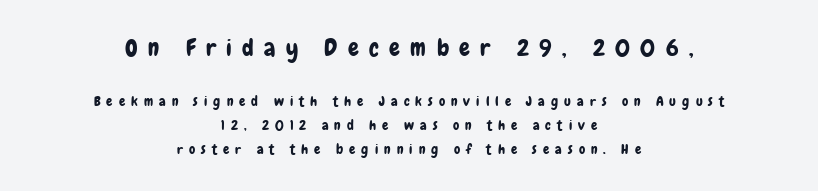
{"italic": "no", "underline": "no", "align": "center", "line_spacing": "normal", "line_spacing_ratio": 1.7, "letter_spacing": "wide", "letter_spacing_em": 0.43, "larger_block": "first", "size_ratio": 1.71, "glyph_px": 24}
